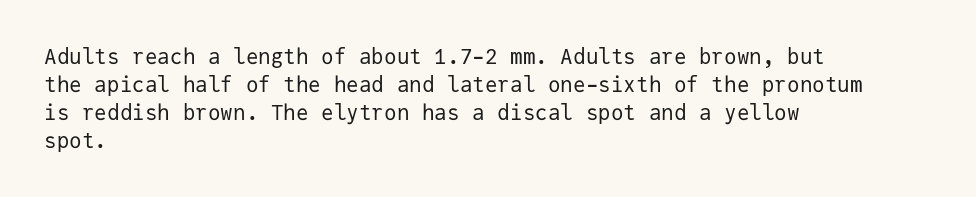
{"italic": "no", "bold": "no", "underline": "no", "align": "left", "line_spacing": "normal", "line_spacing_ratio": 1.33, "letter_spacing": "normal", "letter_spacing_em": 0.0, "glyph_px": 21}
